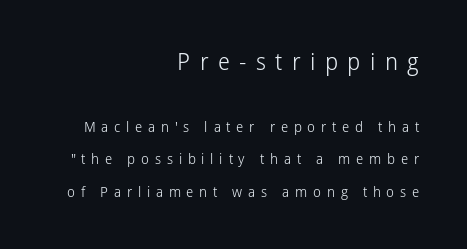
Glyph-to-glyph distance is far greater than everyday printed text. Leftover space on each line is placed entirely before the opening word. You get the large type first, then a drop to smaller type. Weight: in the light-to-regular range.
